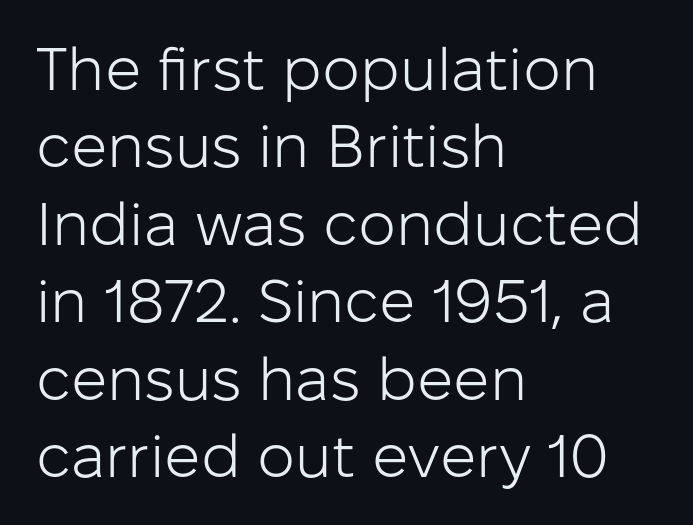
Q: Is the text bold? A: No.
Q: Is the text italic (slanted)? A: No, it is upright.
Q: Is the typeface a serif or a sans-serif typeface? A: Sans-serif.
Q: Is the text underlined? A: No.
Q: How is the paragraph aligned? A: Left-aligned.
Q: Is the spacing between letters normal or unusually wide? A: Normal.
Q: Is the spacing between lines tight, normal or loose? A: Normal.
Q: Width (condensed, normal, or wide)? A: Normal.
Q: Stroke contrast? A: Low.
Q: x-height? A: Medium.
Q: Monospaced? A: No.
